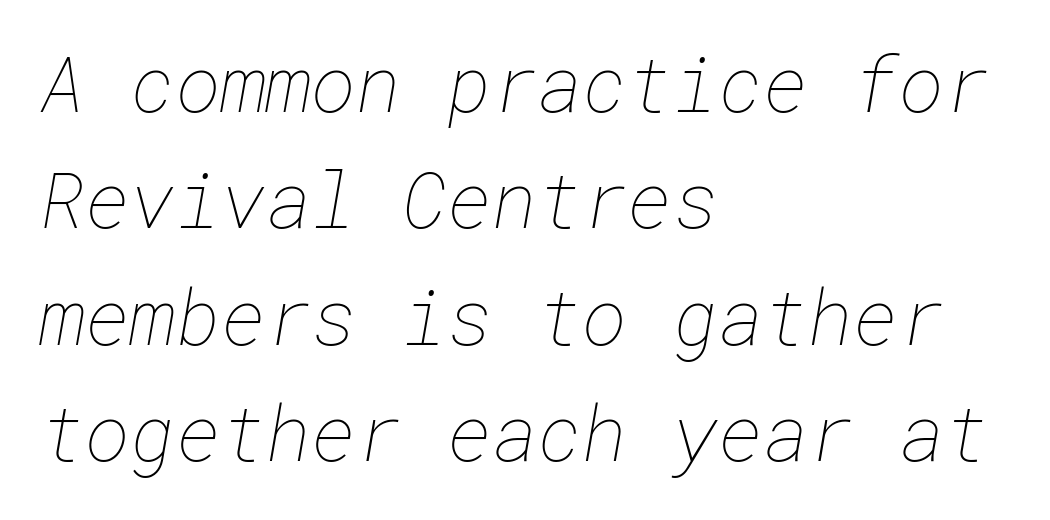
Q: Is the text bold? A: No.
Q: Is the text underlined? A: No.
Q: How is the paragraph aligned? A: Left-aligned.
Q: Is the spacing between letters normal or unusually wide? A: Normal.
Q: Is the spacing between lines tight, normal or loose? A: Normal.
Q: Width (condensed, normal, or wide)? A: Normal.
Q: Stroke contrast? A: Low.
Q: x-height? A: Medium.
